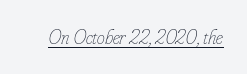
{"italic": "yes", "lean": "right", "slant_degrees": 16, "bold": "no", "underline": "yes", "letter_spacing": "normal", "letter_spacing_em": 0.0, "glyph_px": 20}
